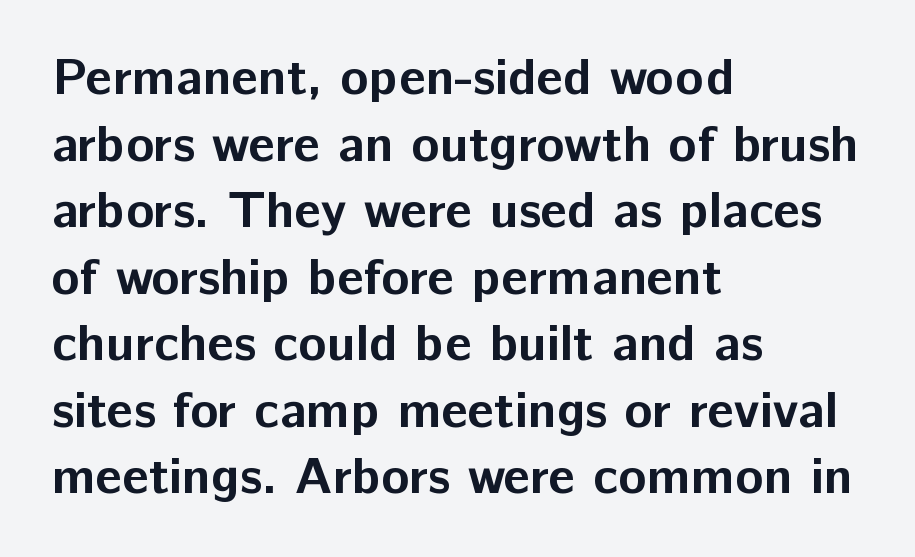
Q: Is the text bold? A: Yes.
Q: Is the text italic (slanted)? A: No, it is upright.
Q: Is the typeface a serif or a sans-serif typeface? A: Sans-serif.
Q: Is the text underlined? A: No.
Q: How is the paragraph aligned? A: Left-aligned.
Q: Is the spacing between letters normal or unusually wide? A: Normal.
Q: Is the spacing between lines tight, normal or loose? A: Normal.
Q: Width (condensed, normal, or wide)? A: Normal.
Q: Stroke contrast? A: Low.
Q: x-height? A: Medium.
Q: Monospaced? A: No.
